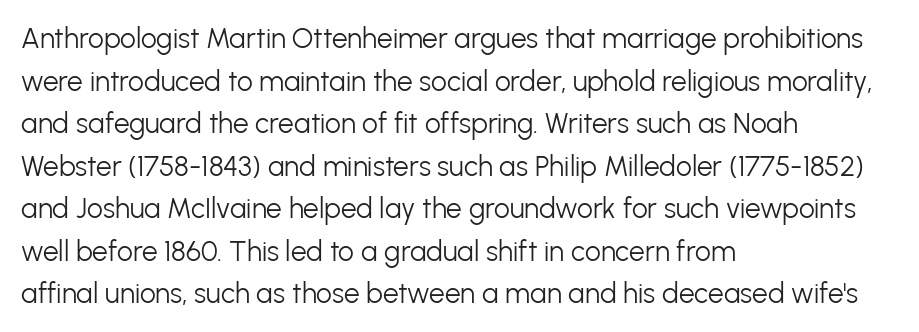
Q: Is the text bold? A: No.
Q: Is the text italic (slanted)? A: No, it is upright.
Q: Is the typeface a serif or a sans-serif typeface? A: Sans-serif.
Q: Is the text underlined? A: No.
Q: How is the paragraph aligned? A: Left-aligned.
Q: Is the spacing between letters normal or unusually wide? A: Normal.
Q: Is the spacing between lines tight, normal or loose? A: Normal.
Q: Width (condensed, normal, or wide)? A: Normal.
Q: Stroke contrast? A: Low.
Q: x-height? A: Medium.
Q: Monospaced? A: No.
